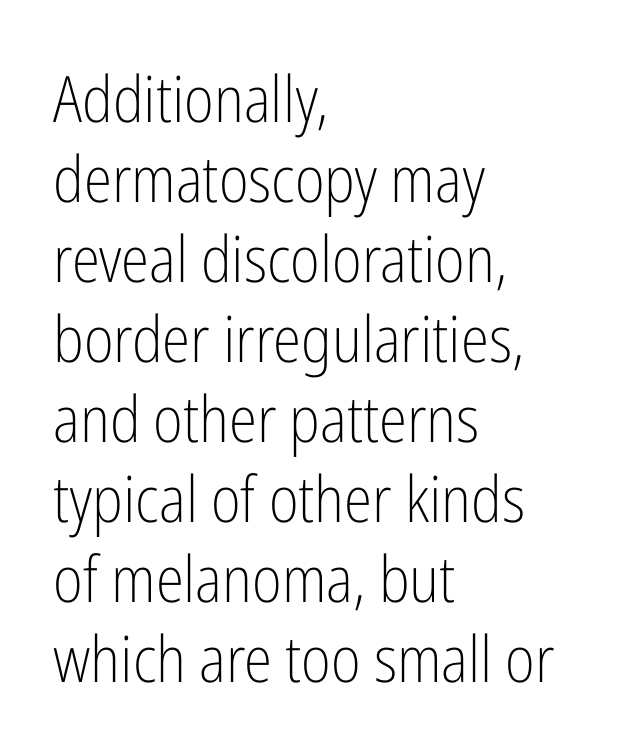
{"serif": "no", "italic": "no", "bold": "no", "weight": "light", "width": "condensed", "stroke_contrast": "low", "x_height": "medium", "monospaced": "no", "underline": "no", "align": "left", "line_spacing": "normal", "line_spacing_ratio": 1.25, "letter_spacing": "normal", "letter_spacing_em": 0.0, "glyph_px": 64}
